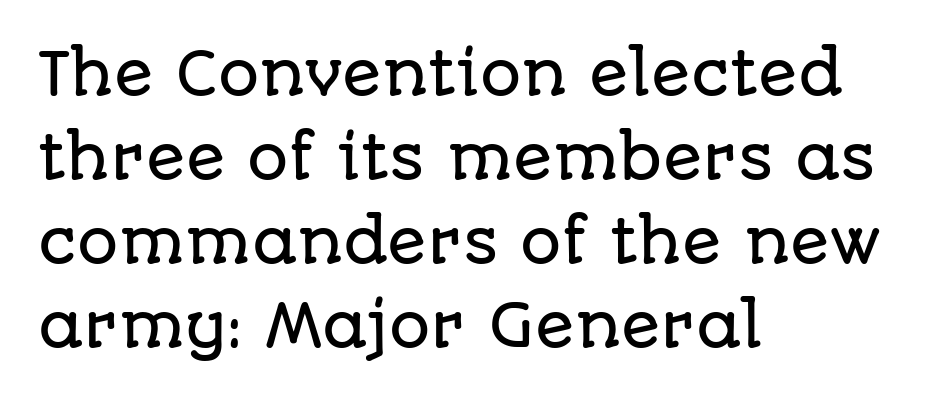
Q: Is the text italic (slanted)? A: No, it is upright.
Q: Is the typeface a serif or a sans-serif typeface? A: Sans-serif.
Q: Is the text underlined? A: No.
Q: How is the paragraph aligned? A: Left-aligned.
Q: Is the spacing between letters normal or unusually wide? A: Normal.
Q: Is the spacing between lines tight, normal or loose? A: Normal.
Q: Width (condensed, normal, or wide)? A: Normal.
Q: Stroke contrast? A: Low.
Q: x-height? A: Large.
Q: Monospaced? A: No.
